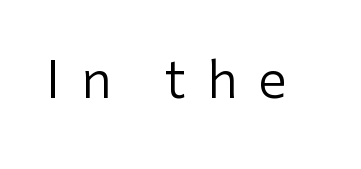
{"serif": "no", "italic": "no", "bold": "no", "weight": "regular", "width": "normal", "stroke_contrast": "low", "x_height": "medium", "monospaced": "no", "underline": "no", "letter_spacing": "wide", "letter_spacing_em": 0.41, "glyph_px": 51}
